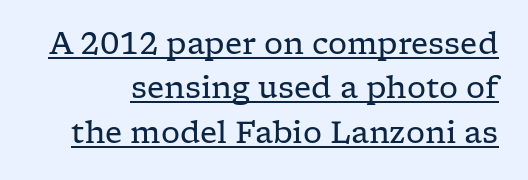
{"serif": "yes", "italic": "no", "bold": "no", "weight": "regular", "width": "wide", "stroke_contrast": "low", "x_height": "medium", "monospaced": "no", "underline": "yes", "line_spacing": "normal", "line_spacing_ratio": 1.48, "letter_spacing": "normal", "letter_spacing_em": 0.0, "glyph_px": 30}
